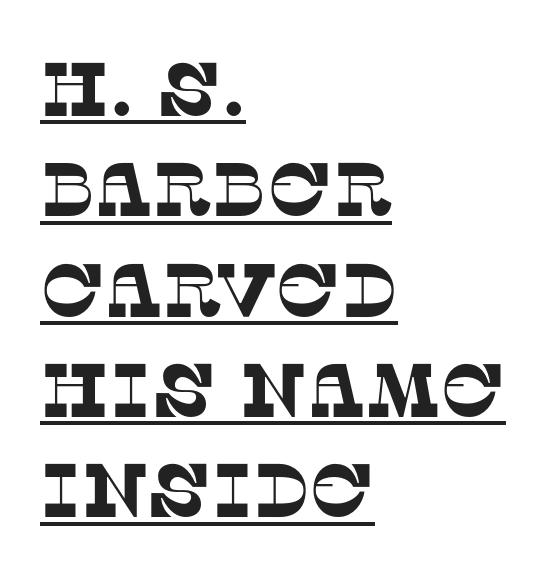
The typesetter has applied underlining to the passage shown. A serif font was chosen for this passage. Line spacing here is normal. These lines stack with their left ends in a neat column. The line texture is even and compact thanks to regular tracking. You could not count columns in this text — the font is proportionally spaced.
